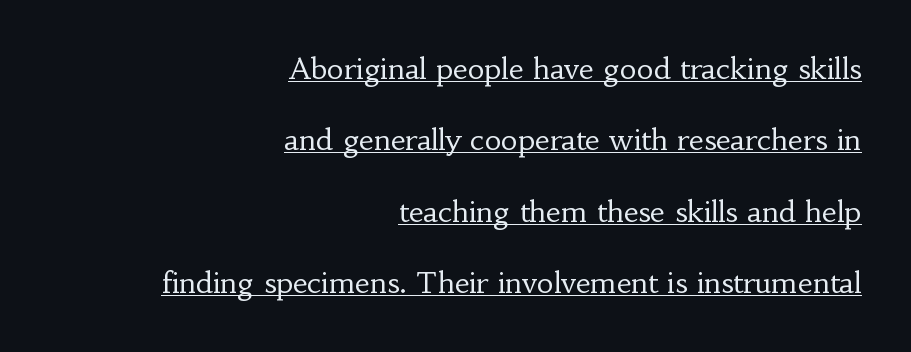
{"serif": "yes", "italic": "no", "bold": "no", "weight": "regular", "width": "normal", "stroke_contrast": "low", "x_height": "small", "monospaced": "no", "underline": "yes", "align": "right", "line_spacing": "loose", "line_spacing_ratio": 2.46, "letter_spacing": "normal", "letter_spacing_em": 0.0, "glyph_px": 29}
